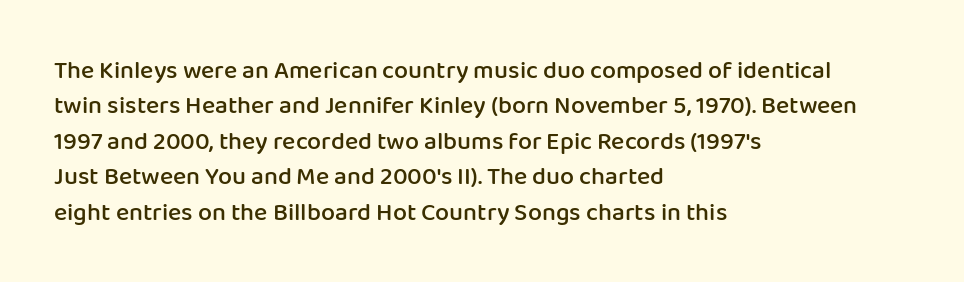
Every letter is mildly thick-stroked: semibold rather than bold. The passage is arranged the way most books set body copy — flush left. The axis of the letterforms is exactly vertical. The rendering uses a moderate line-height, typical for paragraphs.
